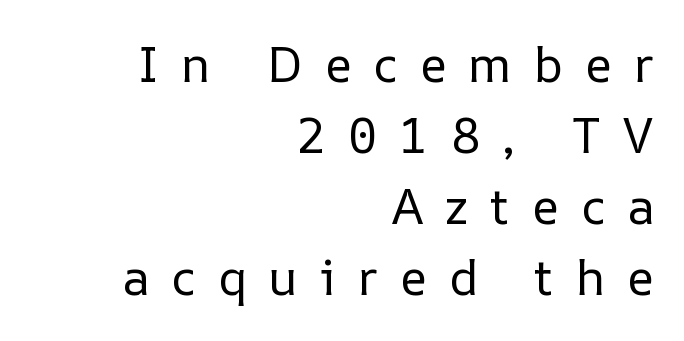
No italicization has been applied; the sample stays upright. Nobody drew a line under any word here. The face looks like a standard text weight, possibly lighter. Spacing verdict: proportional, widths tailored to each character. One glance says typical: line gaps are just what's usual.
